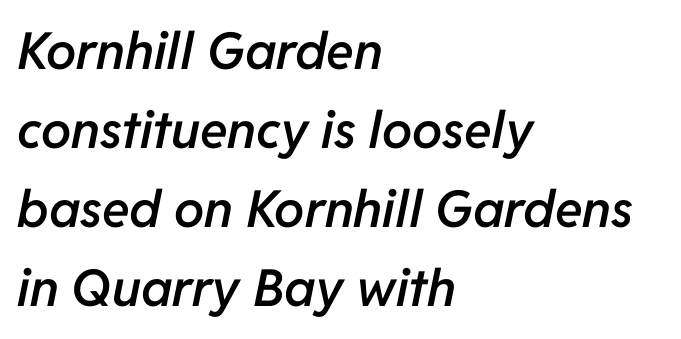
{"italic": "yes", "lean": "right", "slant_degrees": 11, "bold": "semi", "weight": "semibold", "width": "normal", "stroke_contrast": "low", "x_height": "medium", "monospaced": "no", "underline": "no", "align": "left", "line_spacing": "normal", "line_spacing_ratio": 1.55, "letter_spacing": "normal", "letter_spacing_em": 0.0, "glyph_px": 51}
